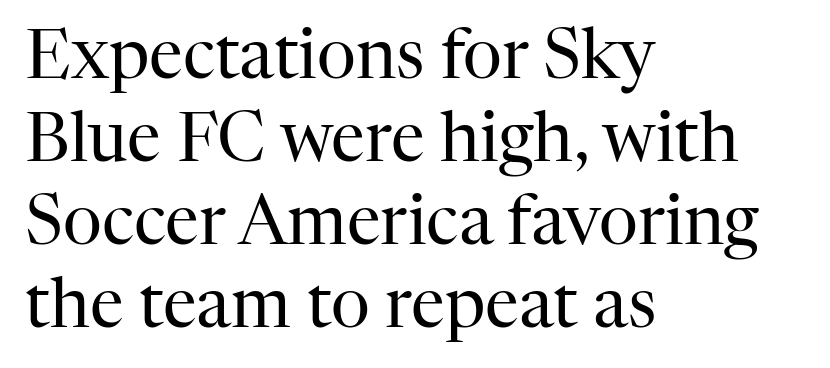
Q: Is the text bold? A: No.
Q: Is the text italic (slanted)? A: No, it is upright.
Q: Is the typeface a serif or a sans-serif typeface? A: Serif.
Q: Is the text underlined? A: No.
Q: How is the paragraph aligned? A: Left-aligned.
Q: Is the spacing between letters normal or unusually wide? A: Normal.
Q: Width (condensed, normal, or wide)? A: Normal.
Q: Stroke contrast? A: High.
Q: x-height? A: Medium.
Q: Monospaced? A: No.
